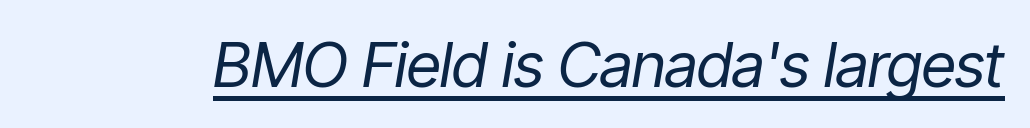
The image shows 62 px regular-weight, condensed type, italic (leaning right); set normal letter spacing, underlined; low stroke contrast and a medium x-height.
